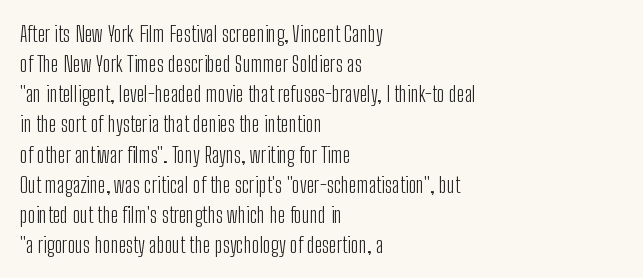
{"italic": "no", "bold": "no", "underline": "no", "align": "left", "line_spacing": "normal", "line_spacing_ratio": 1.37, "letter_spacing": "normal", "letter_spacing_em": 0.0, "glyph_px": 22}
